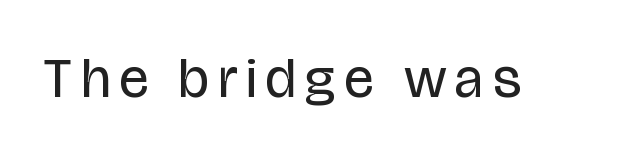
The image shows 56 px regular-weight, condensed sans-serif type, upright; set not underlined; low stroke contrast and a large x-height.
